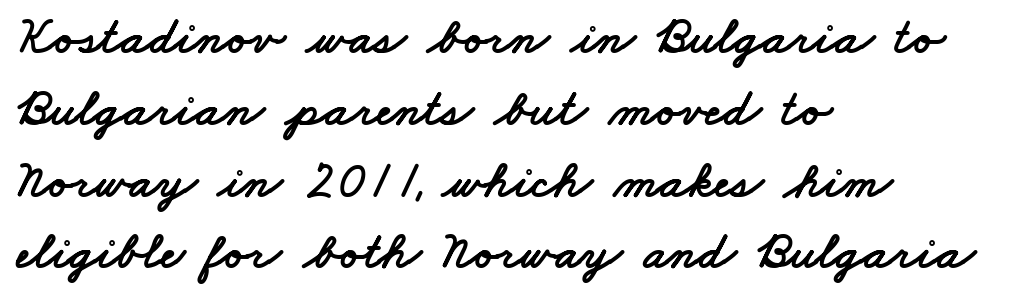
Q: Is the typeface a serif or a sans-serif typeface? A: Sans-serif.
Q: Is the text underlined? A: No.
Q: How is the paragraph aligned? A: Left-aligned.
Q: Is the spacing between letters normal or unusually wide? A: Normal.
Q: Is the spacing between lines tight, normal or loose? A: Normal.
Q: Width (condensed, normal, or wide)? A: Wide.
Q: Stroke contrast? A: Low.
Q: x-height? A: Small.
Q: Monospaced? A: No.
